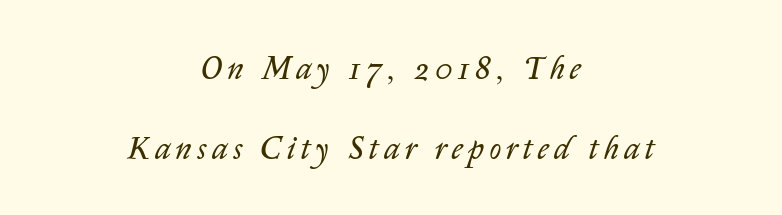
The image shows 32 px regular-weight type, italic (leaning right); set centered, loose line spacing (2.49x), not underlined; low stroke contrast and a medium x-height.
